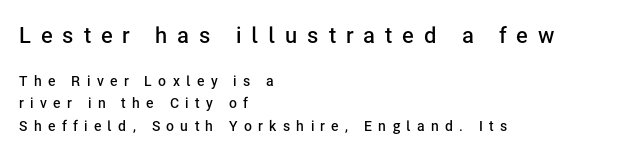
What stands out about the letter spacing? Its width — letters are far apart. Interline gaps are of average width in this sample. Its strokes are somewhat broadened, the hallmark of semibold type. Reading top to bottom, the characters get smaller at the block break. The text block is weighted toward the left margin, trailing off unevenly rightward. If you drew a line through each stem, it would be perfectly vertical.
